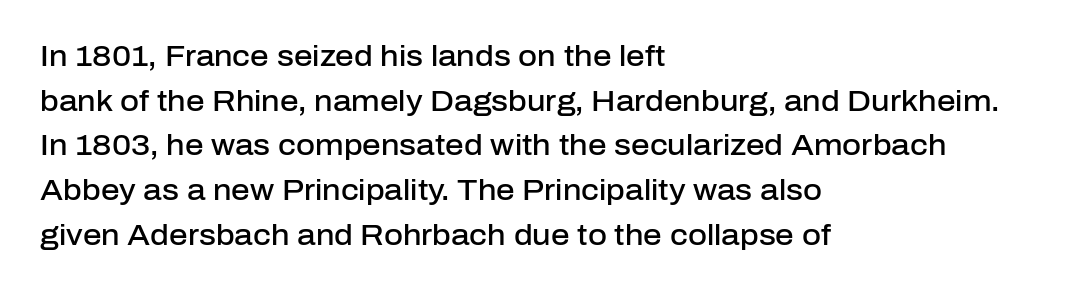
The setting favours the left margin, as ordinary paragraphs usually do. Interline gaps are of average width in this sample. This sample uses a sans-serif face. Each row of text sits above clean, open space. Stems and bowls a touch heavier than normal — semibold. Standard letterfit; no display-style spreading of the glyphs.
